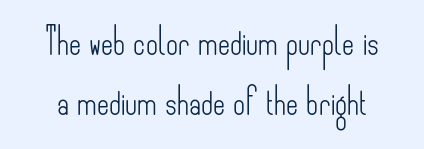
The image shows 26 px text type, upright; set loose line spacing (2.32x), normal letter spacing, not underlined.
